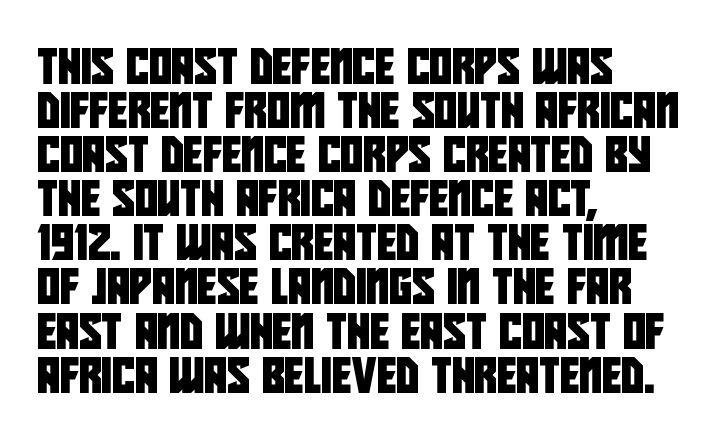
Compared with a centered layout, this one pins lines to the left instead. Character widths vary here, with narrow letters taking less room than wide ones. Unmarked baselines from the first word to the last. Regarding leading, the lines here are spaced in the standard way. This rendering employs a face without finishing strokes, i.e., a sans-serif. There is no visible air inserted between adjacent glyphs.
